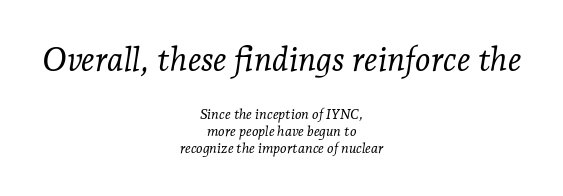
Q: Is the text bold? A: No.
Q: Is the text italic (slanted)? A: Yes, it leans right by about 7 degrees.
Q: Is the typeface a serif or a sans-serif typeface? A: Serif.
Q: Is the text underlined? A: No.
Q: How is the paragraph aligned? A: Centered.
Q: Is the spacing between letters normal or unusually wide? A: Normal.
Q: Which block of text is set in a larger size, the first (top) or the second (bottom)? A: The first (top) one.
Q: Width (condensed, normal, or wide)? A: Normal.
Q: Stroke contrast? A: Low.
Q: x-height? A: Medium.
Q: Monospaced? A: No.
